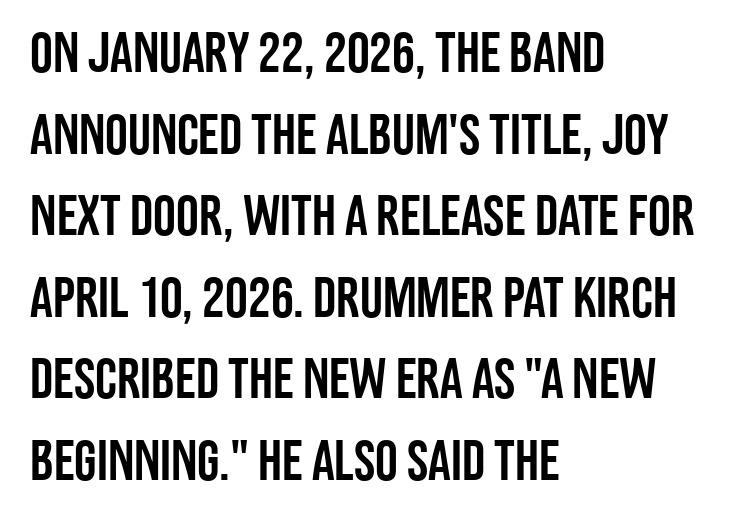
The letterforms sit shoulder to shoulder at normal distance. One glance says typical: line gaps are just what's usual. The space beneath each line is pristine and unruled. One-word summary of the alignment: left.
